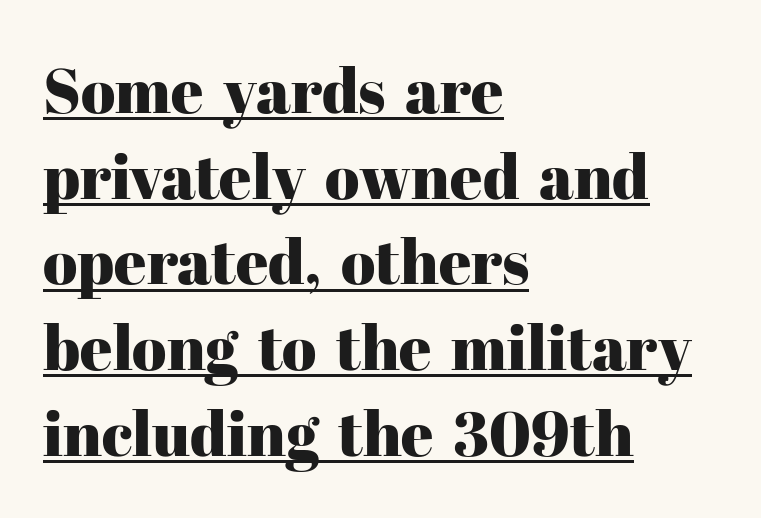
This sample has the flowing, uneven cadence of proportional lettering. Designer's note — italics off, roman on. The string is rendered with underlining switched on. Regular leading.
